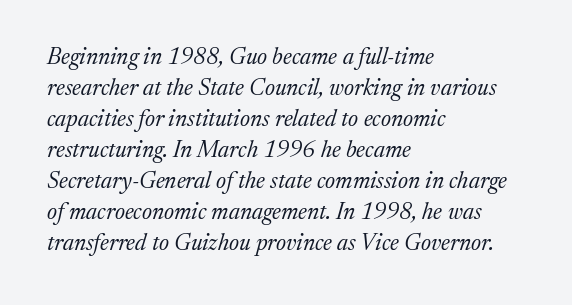
The line texture is even and compact thanks to regular tracking. Rows of type keep a routine distance in the vertical direction. This sample uses an oblique cut, with every glyph tilted off the vertical. The letters look calm and open, with moderate or lighter stems.
